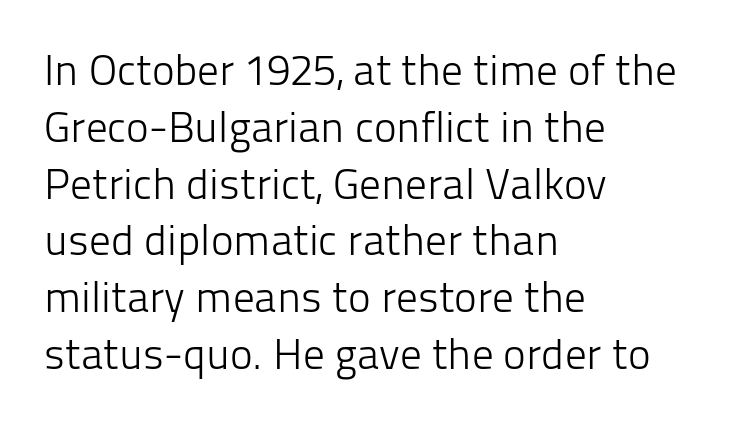
{"serif": "no", "italic": "no", "bold": "no", "weight": "light", "width": "normal", "stroke_contrast": "low", "x_height": "medium", "monospaced": "no", "underline": "no", "align": "left", "line_spacing": "normal", "line_spacing_ratio": 1.32, "letter_spacing": "normal", "letter_spacing_em": 0.0, "glyph_px": 43}
